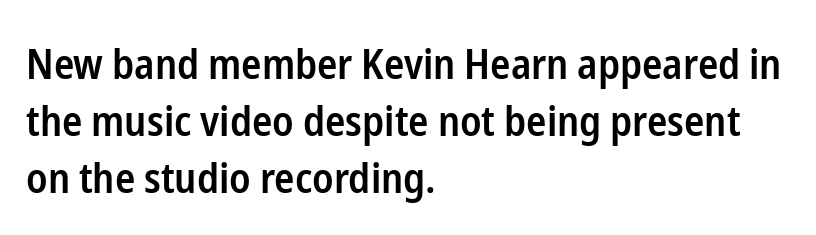
A typesetter would call this zero additional tracking. The rendering uses a moderate line-height, typical for paragraphs. Does the type have serifs? No, each stem ends abruptly. The gap between lines stays unmarked. The rendering anchors every line to the left-hand side.
